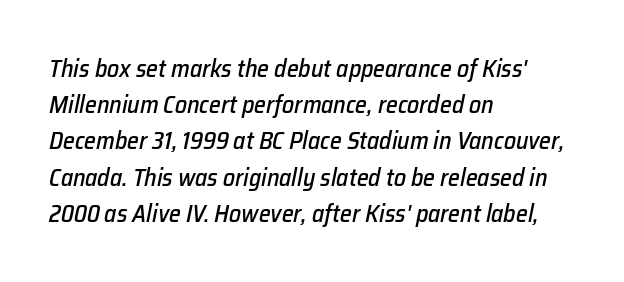
The image shows 24 px text type, italic (leaning right); set left-aligned, normal line spacing (1.51x), normal letter spacing, not underlined.
